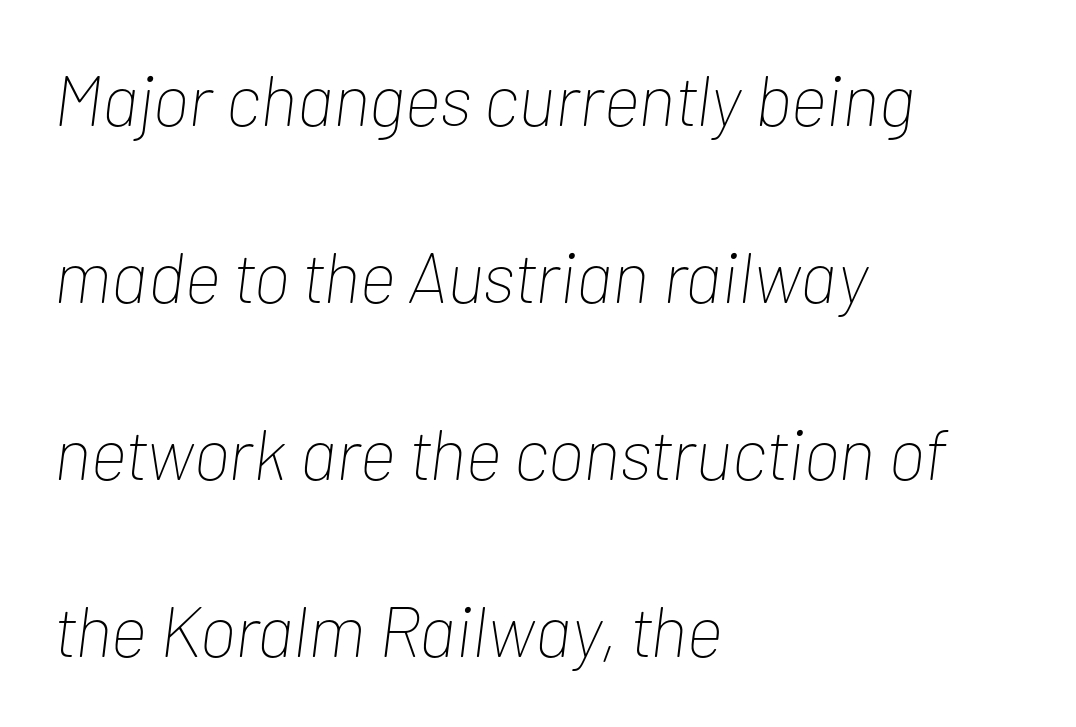
The image shows 72 px thin, condensed type, italic (leaning right); set left-aligned, loose line spacing (2.46x), normal letter spacing, not underlined; low stroke contrast and a medium x-height.
